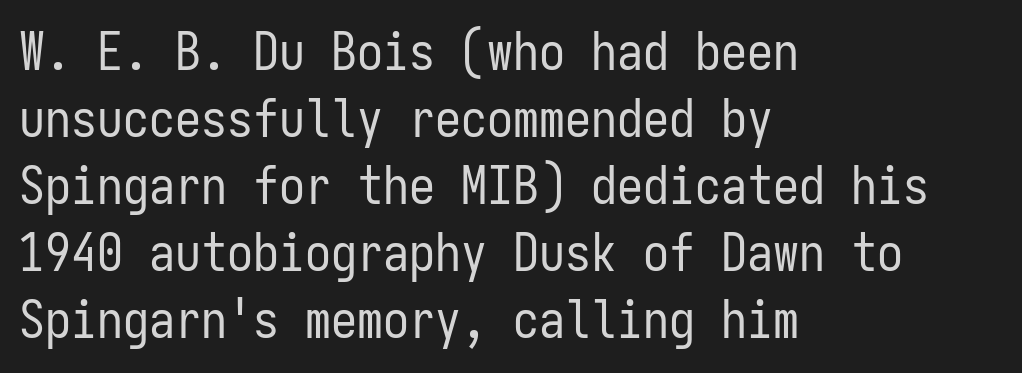
Note: no serifs on the glyphs. The rendering keeps characters at their native spacing. A normal amount of white space separates one row of letters from the next. Stem width sits at or under what a default text font uses. Descenders hang freely into open space.
